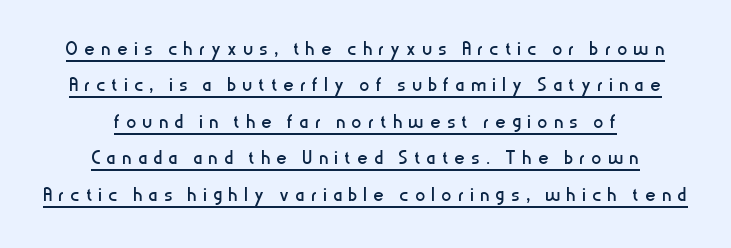
{"italic": "no", "bold": "no", "underline": "yes", "align": "center", "line_spacing": "normal", "line_spacing_ratio": 1.46, "letter_spacing": "wide", "letter_spacing_em": 0.26, "glyph_px": 25}
